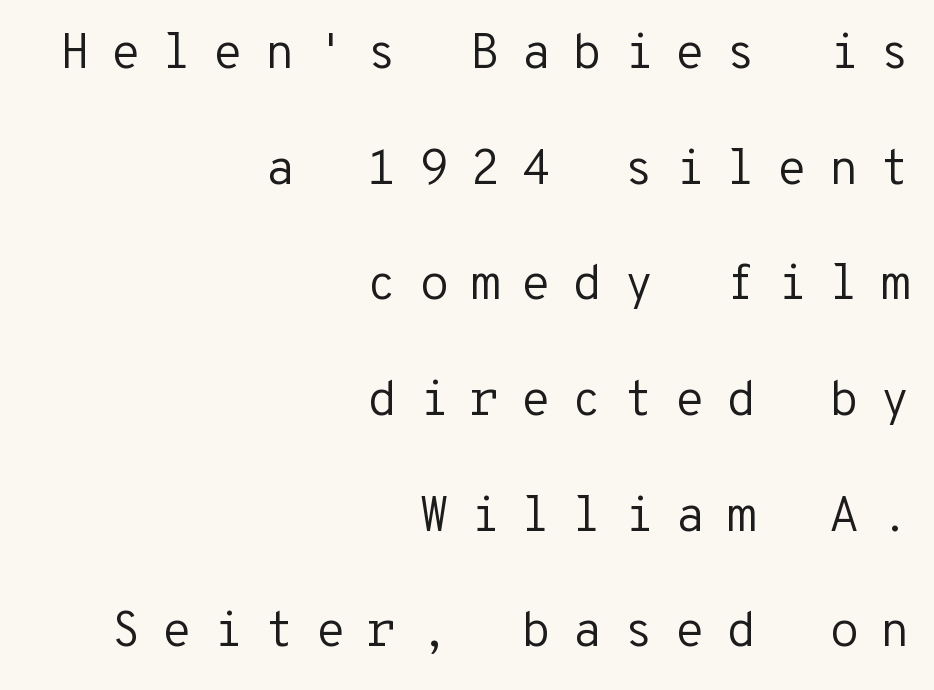
The image shows 49 px regular-weight sans-serif type, upright, monospaced; set right-aligned, loose line spacing (2.36x), unusually wide letter spacing (+0.43 em), not underlined; low stroke contrast and a medium x-height.
